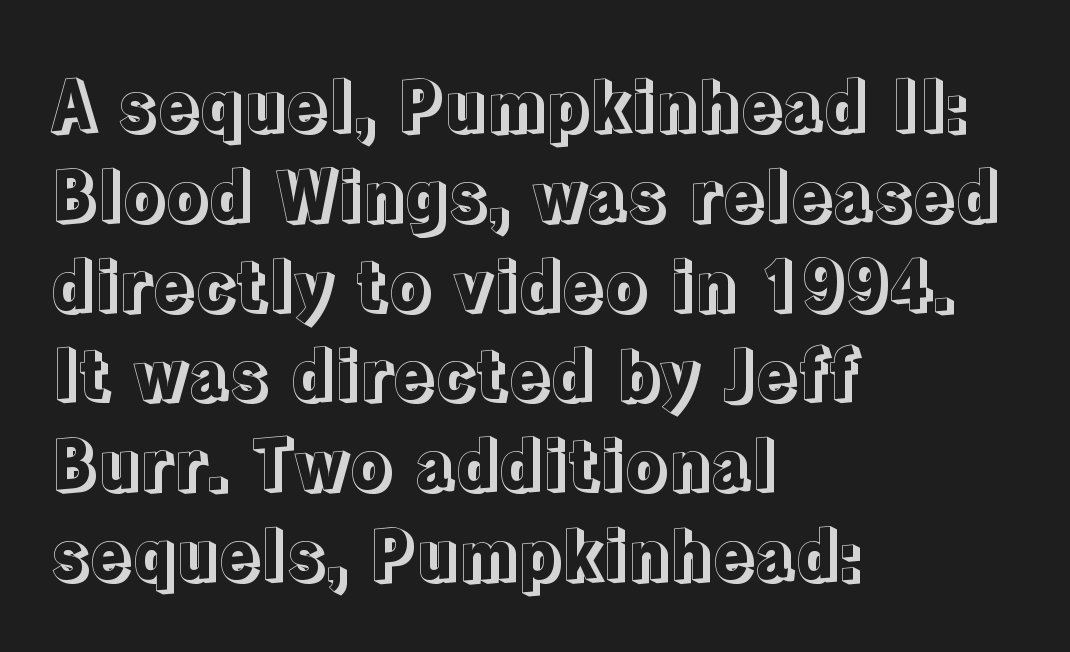
{"italic": "no", "width": "normal", "x_height": "medium", "monospaced": "no", "underline": "no", "align": "left", "line_spacing": "normal", "line_spacing_ratio": 1.32, "letter_spacing": "normal", "letter_spacing_em": 0.0, "glyph_px": 68}
